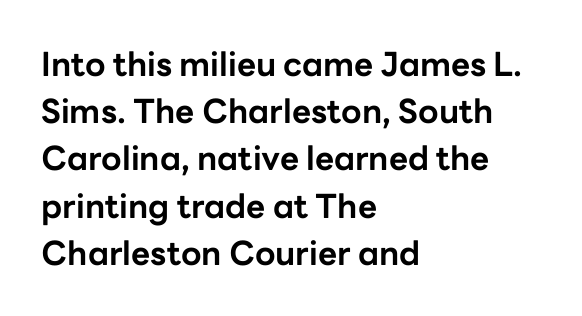
The ragged edge is on the right, which tells us the setting is flush left. Check under the words: just untouched page. Typesetter's note: full bold, strokes at maximum text heaviness. The tracking reads as untouched default to a designer's eye. Rows of type keep a routine distance in the vertical direction. Serifs: no, the terminals of the letterforms are clean.
